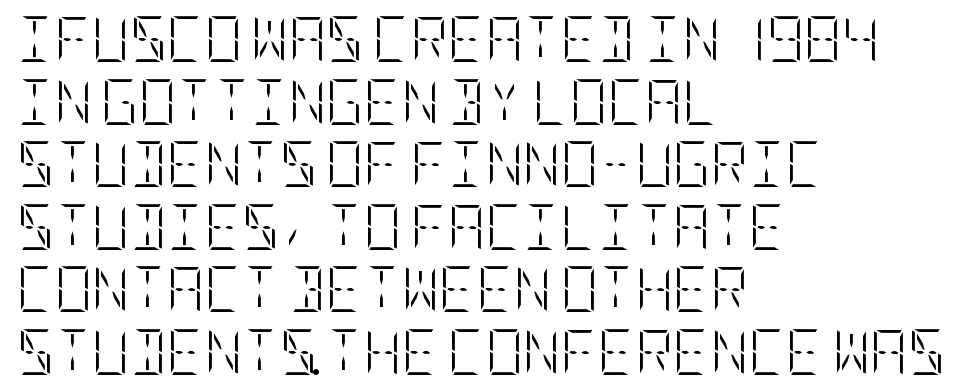
Q: Is the text bold? A: No.
Q: Is the text italic (slanted)? A: No, it is upright.
Q: Is the text underlined? A: No.
Q: How is the paragraph aligned? A: Left-aligned.
Q: Is the spacing between letters normal or unusually wide? A: Normal.
Q: Is the spacing between lines tight, normal or loose? A: Normal.
Q: Width (condensed, normal, or wide)? A: Condensed.
Q: Stroke contrast? A: Low.
Q: x-height? A: Large.
